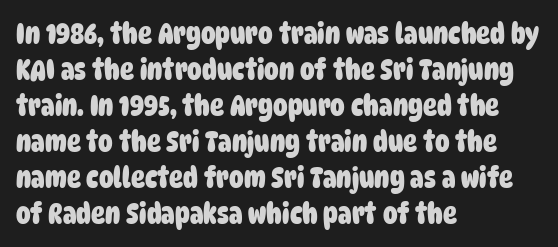
The image shows 29 px heavy, condensed sans-serif type; set left-aligned, line spacing 1.24x, normal letter spacing, not underlined; low stroke contrast and a large x-height.
